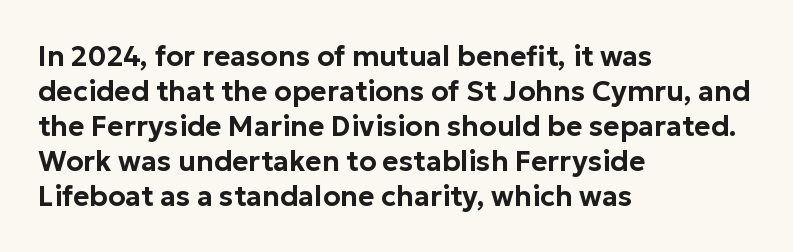
The image shows 28 px sans-serif type, upright; set left-aligned, normal line spacing (1.25x), normal letter spacing, not underlined; low stroke contrast and a medium x-height.
